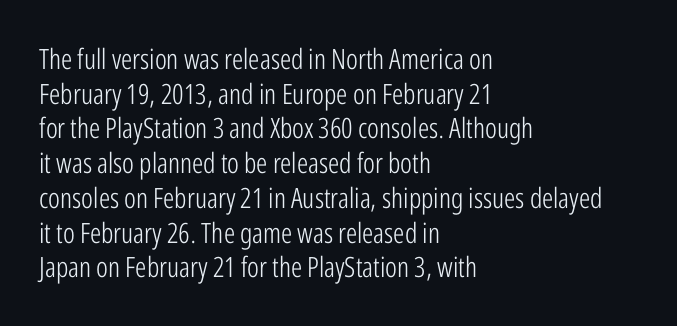
The image shows 28 px light, condensed sans-serif type, upright; set left-aligned, line spacing 1.24x, normal letter spacing, not underlined; low stroke contrast and a medium x-height.
